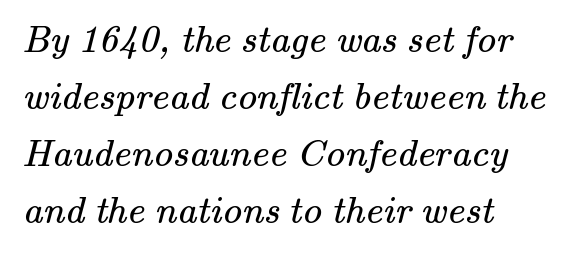
{"serif": "yes", "bold": "no", "weight": "regular", "width": "normal", "stroke_contrast": "medium", "x_height": "small", "monospaced": "no", "underline": "no", "align": "left", "line_spacing": "normal", "line_spacing_ratio": 1.46, "letter_spacing": "normal", "letter_spacing_em": 0.0, "glyph_px": 39}
